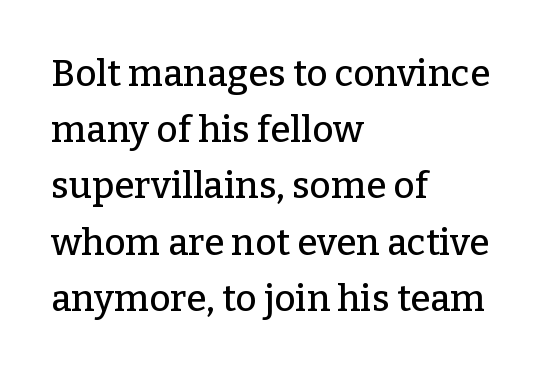
Each letter's strokes conclude with small projecting serifs. Posture: vertical. Whoever set this chose a conventional vertical rhythm. Is this a fixed-width face? No — the glyphs have proportional, varying widths.
